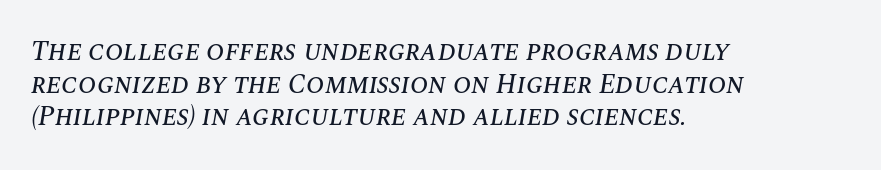
{"italic": "yes", "lean": "right", "slant_degrees": 10, "underline": "no", "align": "left", "line_spacing_ratio": 1.21, "letter_spacing": "normal", "letter_spacing_em": 0.0, "glyph_px": 27}
